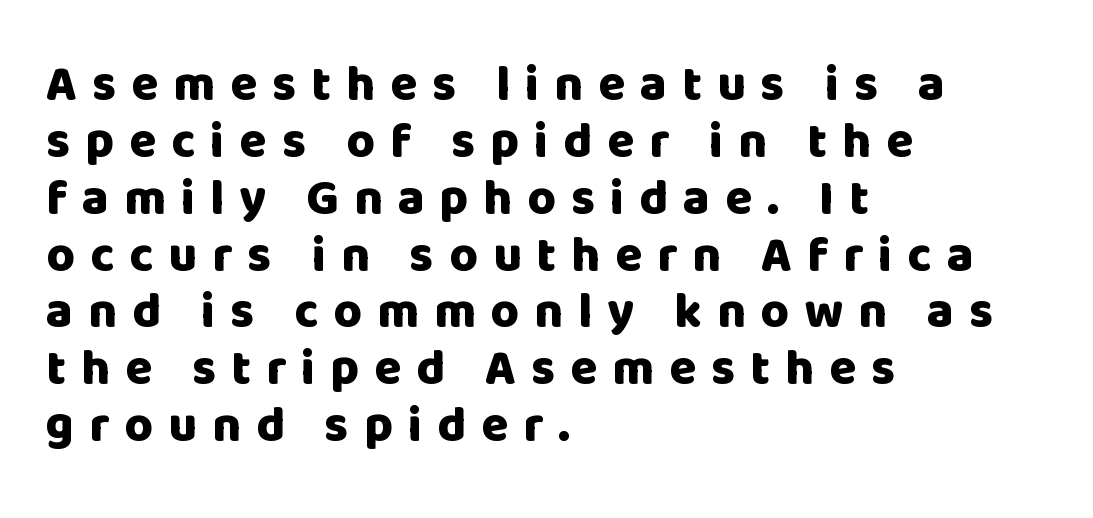
Q: Is the text bold? A: Yes.
Q: Is the text italic (slanted)? A: No, it is upright.
Q: Is the typeface a serif or a sans-serif typeface? A: Sans-serif.
Q: Is the text underlined? A: No.
Q: How is the paragraph aligned? A: Left-aligned.
Q: Is the spacing between letters normal or unusually wide? A: Unusually wide.
Q: Width (condensed, normal, or wide)? A: Normal.
Q: Stroke contrast? A: Low.
Q: x-height? A: Large.
Q: Monospaced? A: No.
